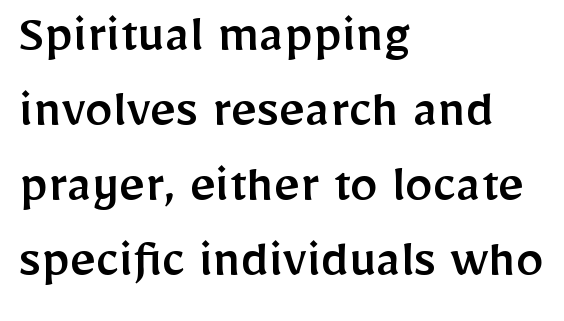
Ascenders rise straight up at ninety degrees. Beneath every word, the page is bare. Examine the stroke ends and you'll find no serifs. Caption: standard tracking, unaltered. A typesetter would call this proportional, since set widths differ per character. The passage shown stacks its lines at a standard gap.
